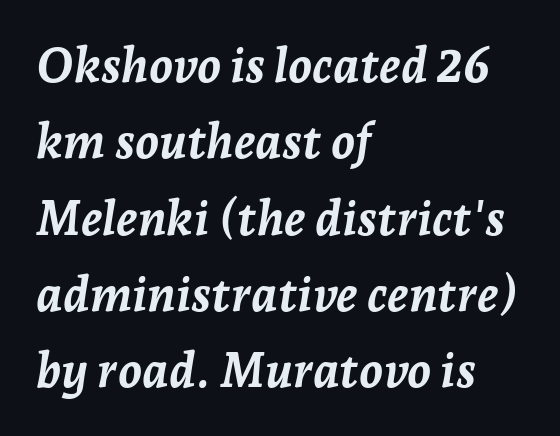
Q: Is the text bold? A: Yes.
Q: Is the text italic (slanted)? A: Yes, it leans right by about 7 degrees.
Q: Is the text underlined? A: No.
Q: How is the paragraph aligned? A: Left-aligned.
Q: Is the spacing between letters normal or unusually wide? A: Normal.
Q: Is the spacing between lines tight, normal or loose? A: Normal.
Q: Width (condensed, normal, or wide)? A: Normal.
Q: Stroke contrast? A: Low.
Q: x-height? A: Medium.
Q: Monospaced? A: No.
